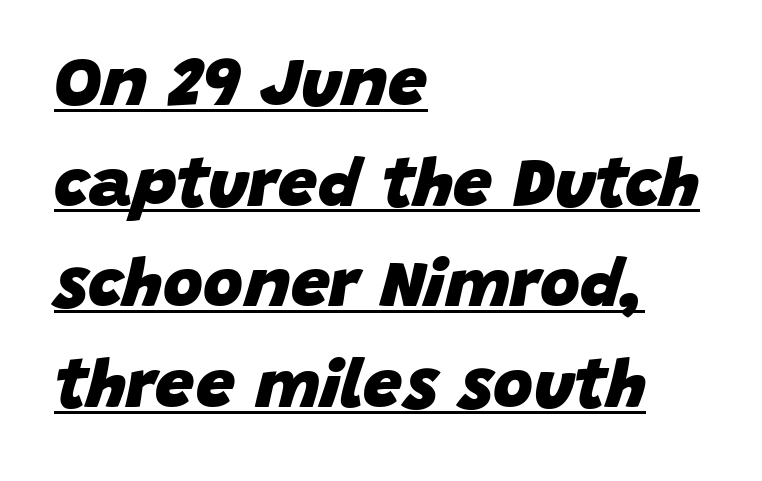
Think of a printed novel: that variable character pitch is what you see here. Strong, thick strokes mark this as bold type. Baseline-to-baseline distance is the conventional proportion of letter height. Caption: standard tracking, unaltered. This sample carries an underscore along the baseline area.
